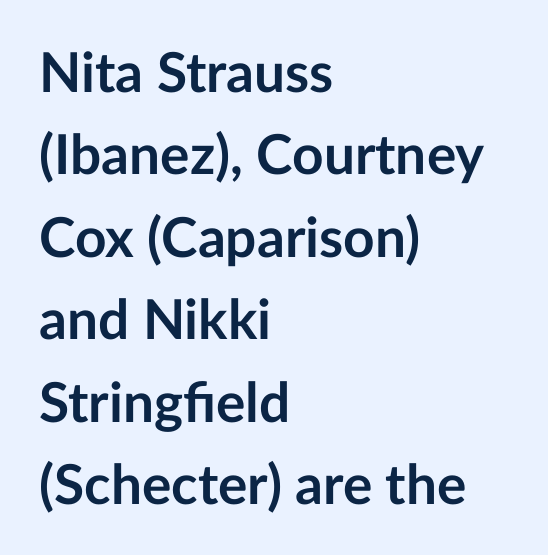
{"serif": "no", "italic": "no", "bold": "yes", "weight": "semibold", "width": "normal", "stroke_contrast": "low", "x_height": "medium", "monospaced": "no", "underline": "no", "align": "left", "line_spacing": "normal", "line_spacing_ratio": 1.5, "letter_spacing": "normal", "letter_spacing_em": 0.0, "glyph_px": 55}
